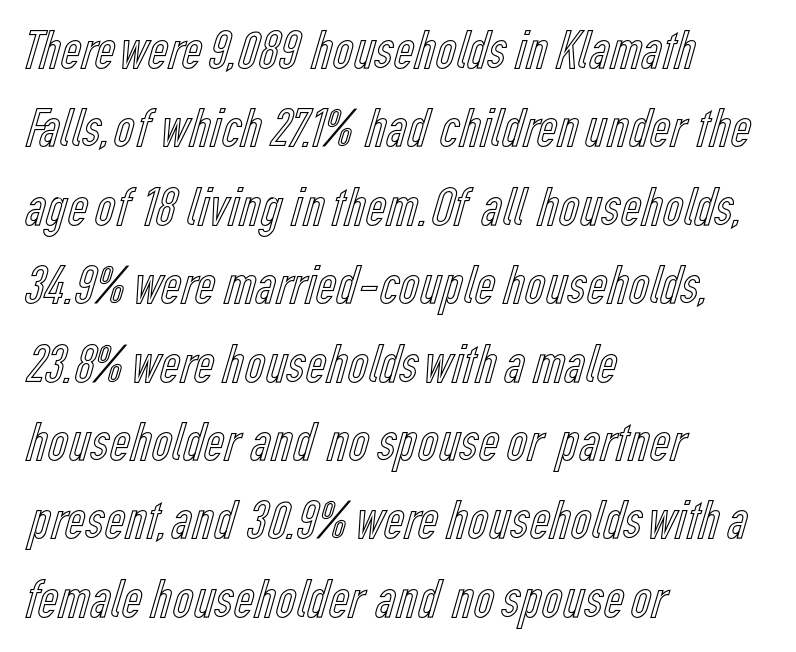
No word sits above an underline. Glyph-to-glyph distance matches everyday printed text. The rendering uses a moderate line-height, typical for paragraphs.
